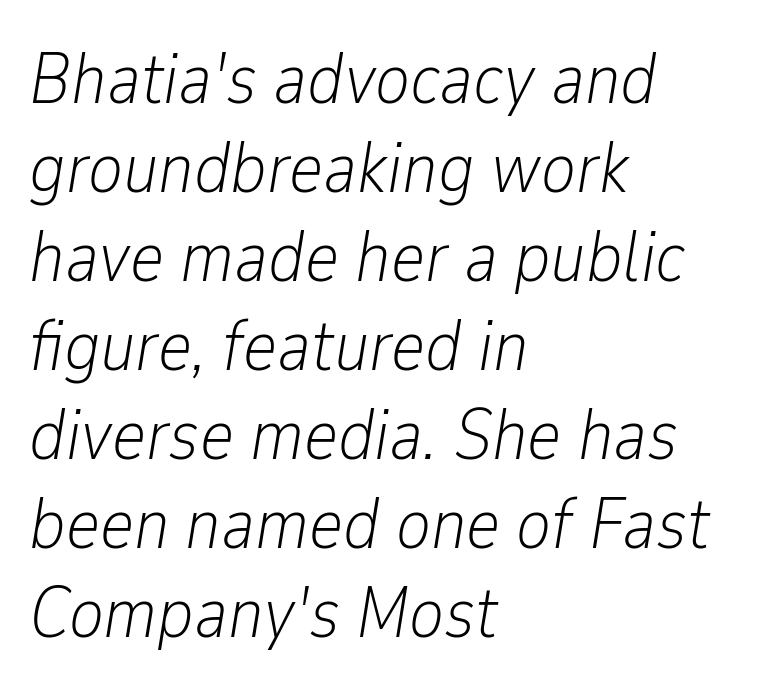
The setting favours the left margin, as ordinary paragraphs usually do. The passage shown has conventional tracking throughout. Just letters on the line, the space beneath them empty. The face looks like a standard text weight, possibly lighter. Is this a fixed-width face? No — the glyphs have proportional, varying widths. Posture: slanted.
